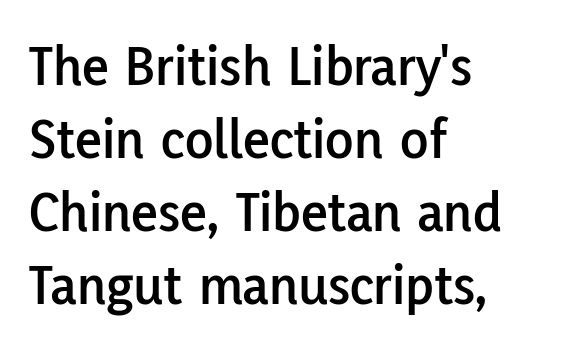
{"serif": "no", "italic": "no", "width": "normal", "stroke_contrast": "low", "x_height": "medium", "monospaced": "no", "underline": "no", "align": "left", "line_spacing": "normal", "line_spacing_ratio": 1.26, "letter_spacing": "normal", "letter_spacing_em": 0.0, "glyph_px": 58}
